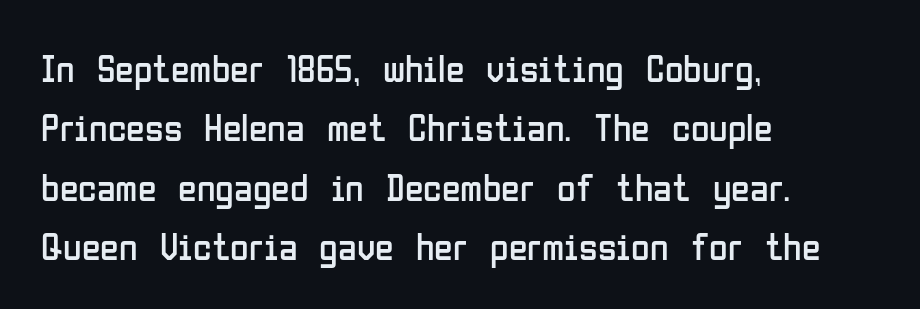
Q: Is the text bold? A: No.
Q: Is the text italic (slanted)? A: No, it is upright.
Q: Is the typeface a serif or a sans-serif typeface? A: Sans-serif.
Q: Is the text underlined? A: No.
Q: How is the paragraph aligned? A: Left-aligned.
Q: Is the spacing between letters normal or unusually wide? A: Normal.
Q: Is the spacing between lines tight, normal or loose? A: Normal.
Q: Width (condensed, normal, or wide)? A: Condensed.
Q: Stroke contrast? A: Low.
Q: x-height? A: Medium.
Q: Monospaced? A: No.
